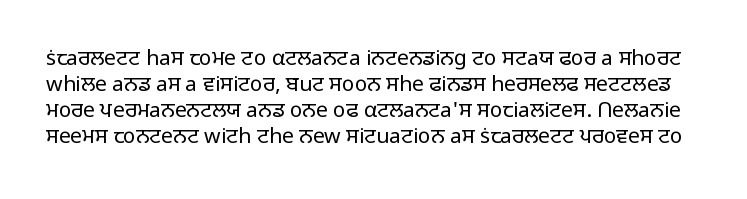
The image shows 21 px text type, upright; set line spacing 1.24x, normal letter spacing, not underlined.
